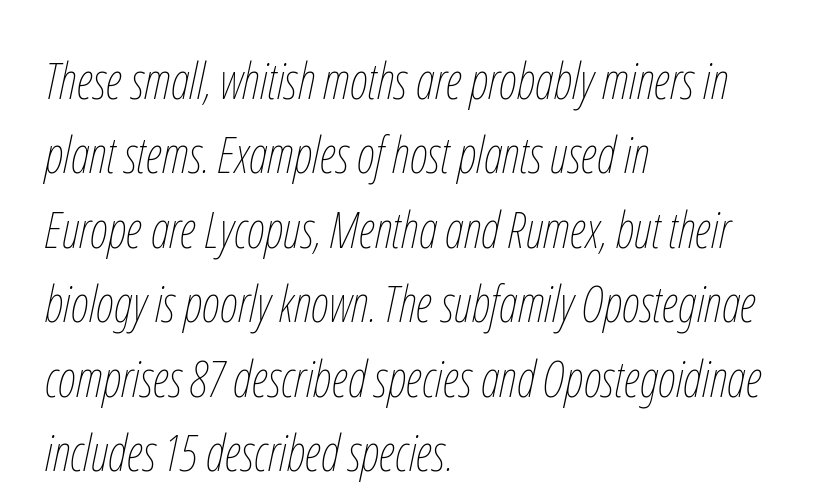
Q: Is the text bold? A: No.
Q: Is the text italic (slanted)? A: Yes, it leans right by about 12 degrees.
Q: Is the text underlined? A: No.
Q: How is the paragraph aligned? A: Left-aligned.
Q: Is the spacing between letters normal or unusually wide? A: Normal.
Q: Is the spacing between lines tight, normal or loose? A: Normal.
Q: Width (condensed, normal, or wide)? A: Condensed.
Q: Stroke contrast? A: Low.
Q: x-height? A: Medium.
Q: Monospaced? A: No.
